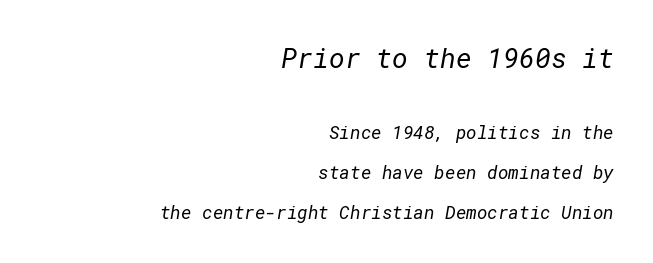
Vertical stems look standard width or narrower in stroke. Right-aligned paragraph, ragged on the left. A student would notice the top passage is typeset larger than what follows. Characters follow at the spacing the type designer built in. Check the space under the baseline: it is left empty. Rows of type keep a wide berth in the vertical direction.
